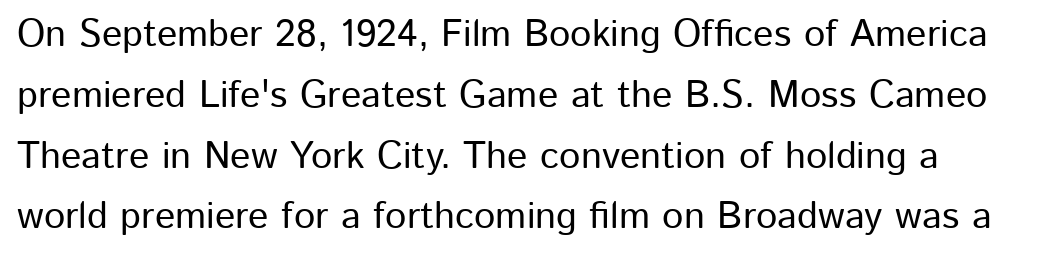
The image shows 38 px sans-serif type, upright; set normal line spacing (1.6x), normal letter spacing, not underlined; low stroke contrast and a medium x-height.
